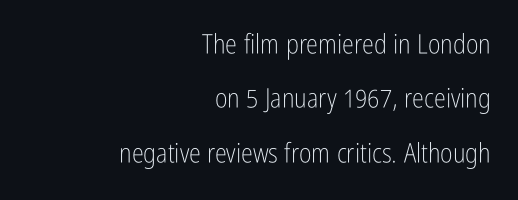
The image shows 27 px text type, upright; set right-aligned, loose line spacing (2.01x), normal letter spacing, not underlined.
